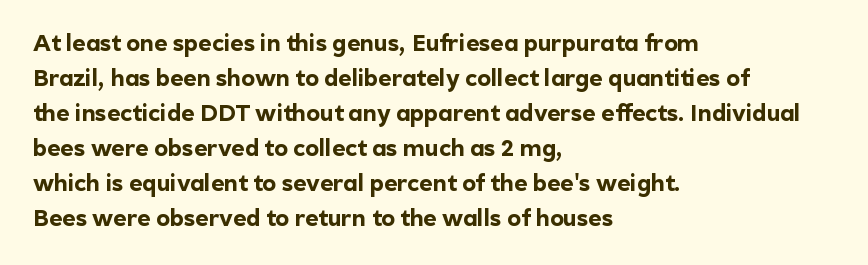
Q: Is the text bold? A: Yes.
Q: Is the text italic (slanted)? A: No, it is upright.
Q: Is the text underlined? A: No.
Q: How is the paragraph aligned? A: Left-aligned.
Q: Is the spacing between letters normal or unusually wide? A: Normal.
Q: Is the spacing between lines tight, normal or loose? A: Normal.
